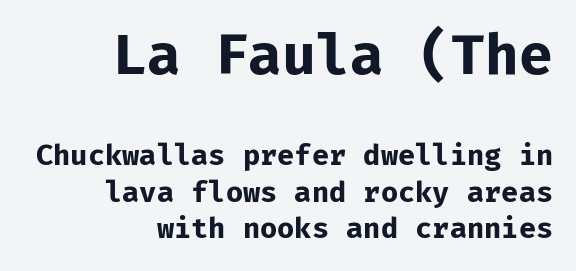
{"serif": "no", "italic": "no", "bold": "yes", "weight": "bold", "width": "normal", "stroke_contrast": "low", "x_height": "medium", "underline": "no", "align": "right", "line_spacing": "normal", "line_spacing_ratio": 1.31, "letter_spacing": "normal", "letter_spacing_em": 0.0, "larger_block": "first", "size_ratio": 1.96, "glyph_px": 55}
